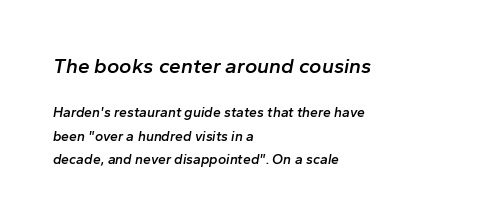
Q: Is the text bold? A: Semi-bold.
Q: Is the text italic (slanted)? A: Yes, it leans right by about 10 degrees.
Q: Is the text underlined? A: No.
Q: How is the paragraph aligned? A: Left-aligned.
Q: Is the spacing between letters normal or unusually wide? A: Normal.
Q: Is the spacing between lines tight, normal or loose? A: Normal.
Q: Which block of text is set in a larger size, the first (top) or the second (bottom)? A: The first (top) one.
